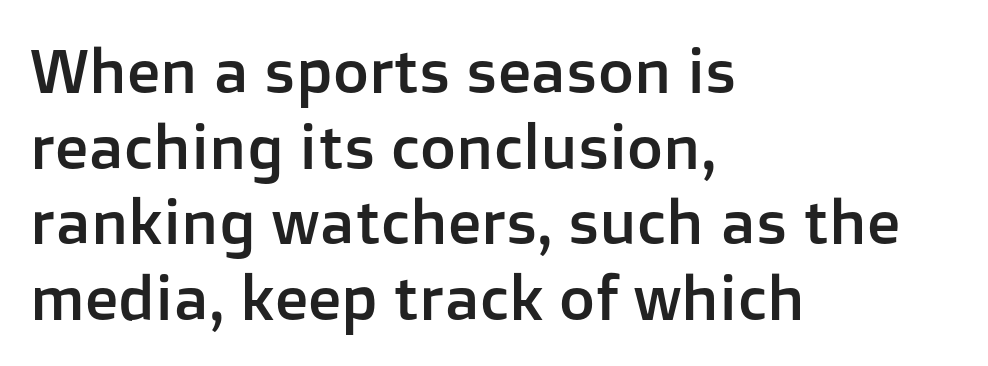
Plain, unruled lines of type. Look at the tracking — it's just the regular setting, nothing added. The lines in this sample share a left origin and differ only in where they stop. The face used here is proportionally spaced, like ordinary book or web type. A sans-serif font was chosen for this passage. The lettering stays uniformly vertical, giving the passage a roman look.
